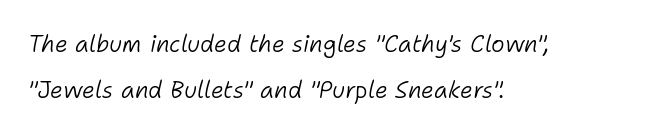
{"italic": "yes", "lean": "right", "slant_degrees": 11, "bold": "no", "underline": "no", "align": "left", "line_spacing": "loose", "line_spacing_ratio": 2.01, "letter_spacing": "normal", "letter_spacing_em": 0.0, "glyph_px": 23}
